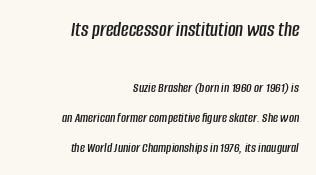
Q: Is the text italic (slanted)? A: Yes, it leans right by about 8 degrees.
Q: Is the text underlined? A: No.
Q: How is the paragraph aligned? A: Right-aligned.
Q: Is the spacing between letters normal or unusually wide? A: Normal.
Q: Is the spacing between lines tight, normal or loose? A: Loose.
Q: Which block of text is set in a larger size, the first (top) or the second (bottom)? A: The first (top) one.
